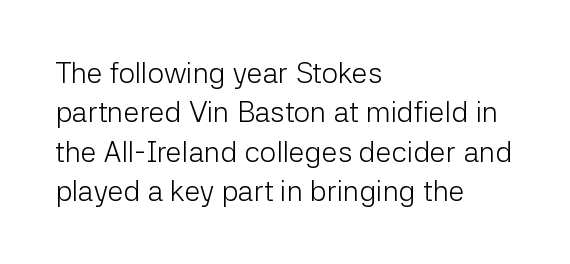
The image shows 29 px light sans-serif type, upright; set left-aligned, normal line spacing (1.36x), normal letter spacing, not underlined; low stroke contrast and a medium x-height.
